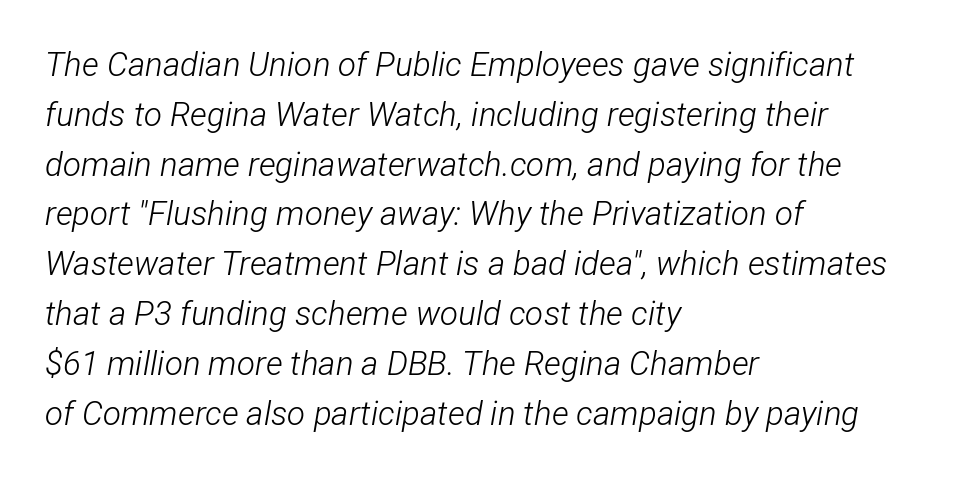
The image shows 33 px light, condensed type, italic (leaning right); set left-aligned, normal line spacing (1.51x), normal letter spacing, not underlined; low stroke contrast and a medium x-height.
